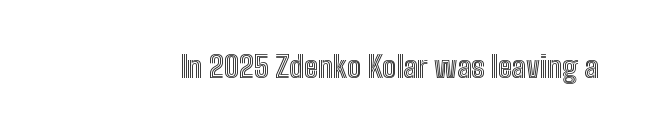
Do the characters align in a grid? No, the font is proportional. Underline: absent. These lines keep a tight, regular rhythm from letter to letter. The letters stand straight up with perfectly vertical stems.
